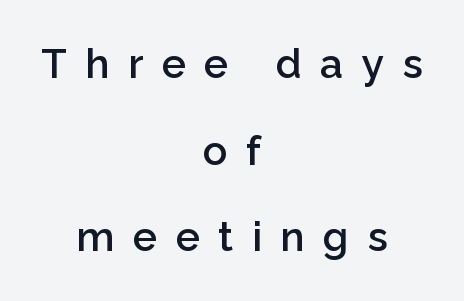
Underline: absent. Serif or sans? Sans — the stroke terminals are bare. Stems and bowls a touch heavier than normal — semibold. A great deal of white space separates one row of letters from the next. Look at the tracking — it's clearly loosened, letters drifting apart. This sample has the flowing, uneven cadence of proportional lettering.
